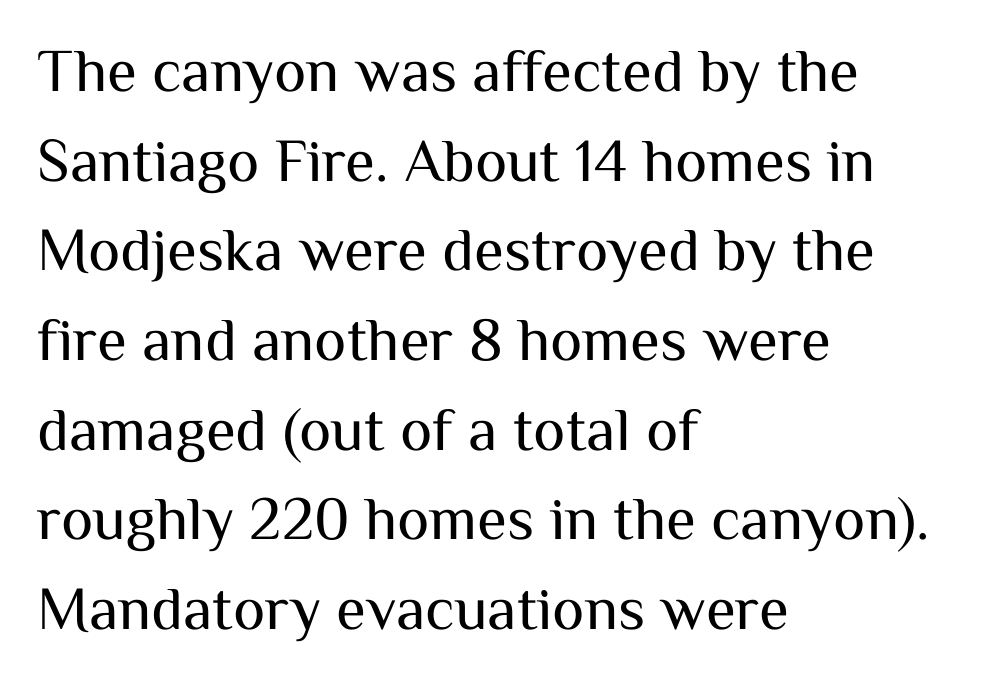
The glyphs in this specimen are sans serif. This rendering uses left alignment, leaving the right contour irregular. The type sits square on the baseline with zero lean. Stems here are at most as thick as an everyday book face. A typesetter would call this proportional, since set widths differ per character.
